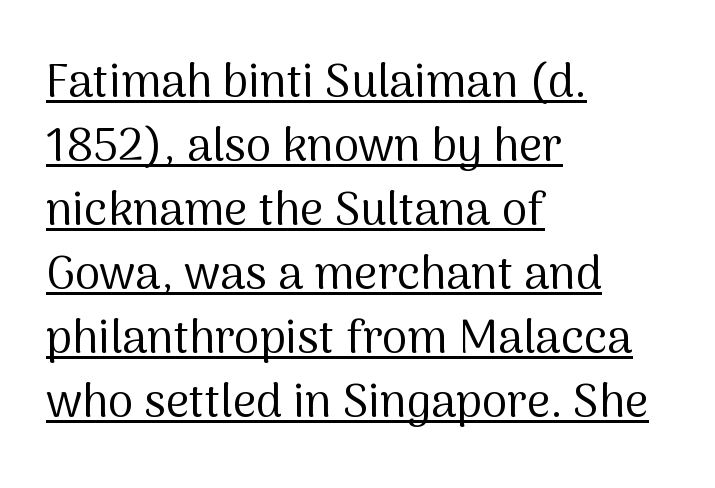
{"serif": "no", "italic": "no", "bold": "no", "weight": "regular", "width": "normal", "stroke_contrast": "medium", "x_height": "medium", "monospaced": "no", "underline": "yes", "align": "left", "line_spacing": "normal", "line_spacing_ratio": 1.39, "letter_spacing": "normal", "letter_spacing_em": 0.0, "glyph_px": 46}
